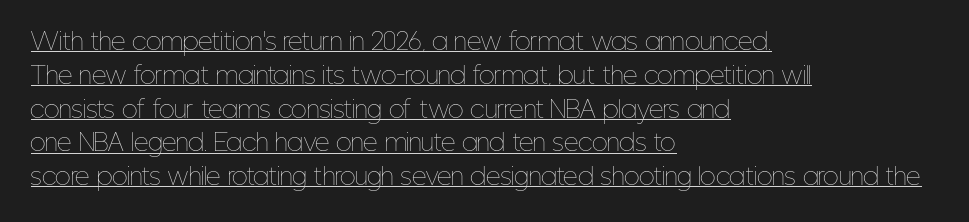
Spacing between characters is what you'd get straight out of the box. In terms of posture, this sample is upright. One-word summary of the alignment: left. This reads as an unemphasized weight, regular at the heaviest.
